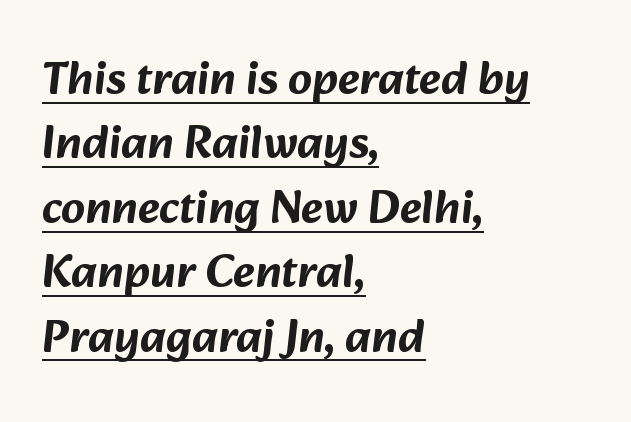
{"serif": "no", "width": "normal", "stroke_contrast": "low", "x_height": "medium", "monospaced": "no", "underline": "yes", "align": "left", "line_spacing": "normal", "line_spacing_ratio": 1.37, "letter_spacing": "normal", "letter_spacing_em": 0.0, "glyph_px": 47}
